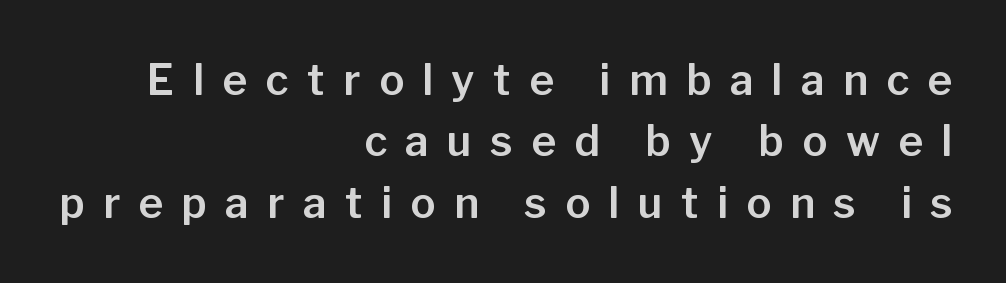
The image shows 42 px sans-serif type, upright; set right-aligned, normal line spacing (1.46x), unusually wide letter spacing (+0.44 em), not underlined; low stroke contrast and a medium x-height.
